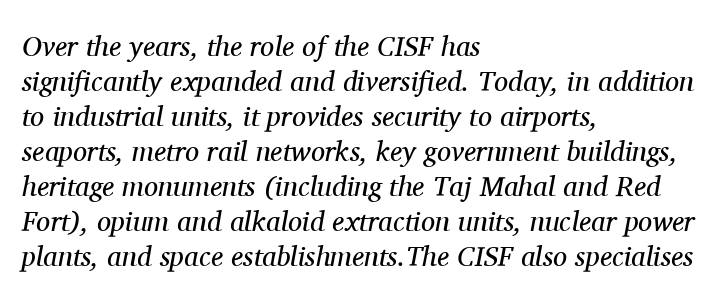
If you measured baseline to baseline, you'd find a middling distance. The typeface has the unassuming heft of standard copy or less. Looking at the ascenders, they clearly lean. Compared with typical body copy, the letter spacing here is the same. Is this a fixed-width face? No — the glyphs have proportional, varying widths.
